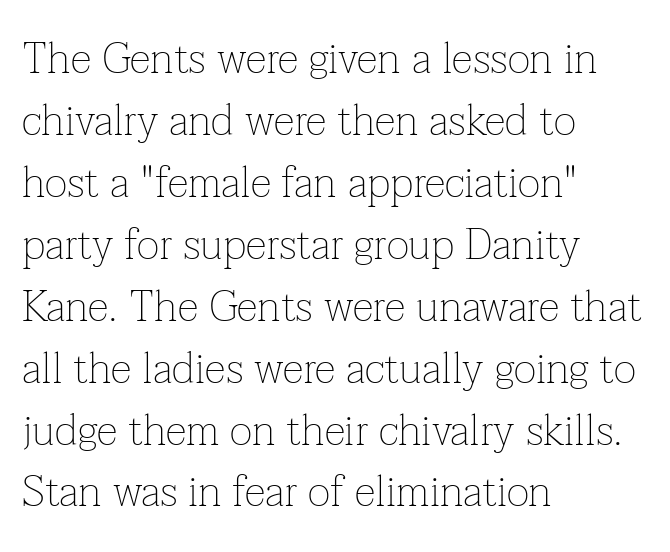
Italic? Not at all — the glyphs are vertical. Clear beneath every line of the passage. Unbolded letterforms with no extra heft. Every row of glyphs begins at an identical x-position on the left. The space between consecutive lines is moderate. Looks like regular typesetting: each glyph gets only the width it needs.
